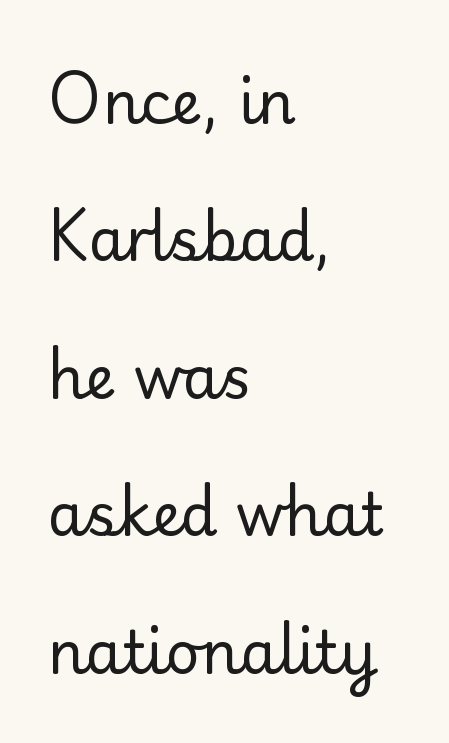
Q: Is the text bold? A: No.
Q: Is the text italic (slanted)? A: No, it is upright.
Q: Is the typeface a serif or a sans-serif typeface? A: Serif.
Q: Is the text underlined? A: No.
Q: How is the paragraph aligned? A: Left-aligned.
Q: Is the spacing between letters normal or unusually wide? A: Normal.
Q: Is the spacing between lines tight, normal or loose? A: Loose.
Q: Width (condensed, normal, or wide)? A: Normal.
Q: Stroke contrast? A: Low.
Q: x-height? A: Small.
Q: Monospaced? A: No.
